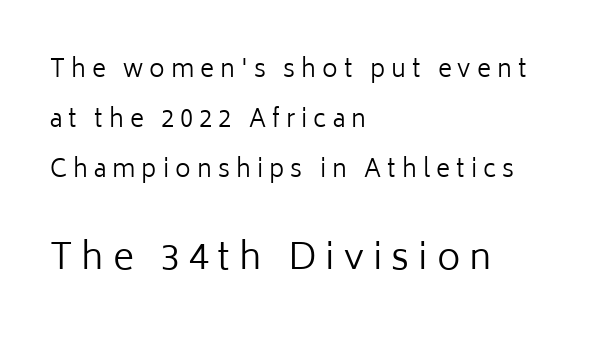
The passage shown begins with its smaller block and ends with its larger one. Leading is clearly above the norm, producing a sparse column. This sample has the flowing, uneven cadence of proportional lettering. This sample uses a sans-serif face. Compared with typical body copy, the letter spacing here is much looser.
